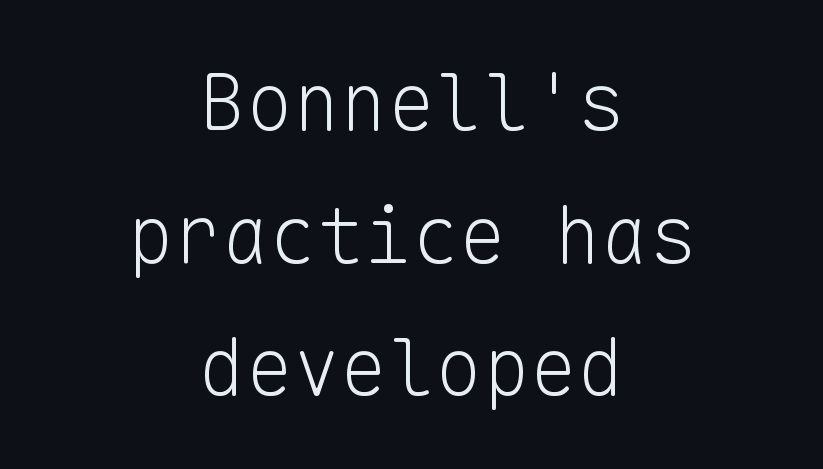
The image shows 79 px light sans-serif type, upright, monospaced; set centered, normal line spacing (1.68x), normal letter spacing, not underlined; low stroke contrast and a medium x-height.
